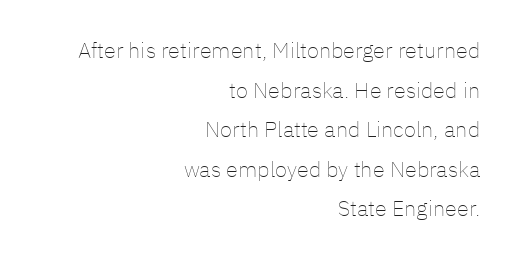
{"italic": "no", "bold": "no", "underline": "no", "align": "right", "line_spacing_ratio": 1.8, "letter_spacing": "normal", "letter_spacing_em": 0.0, "glyph_px": 22}
